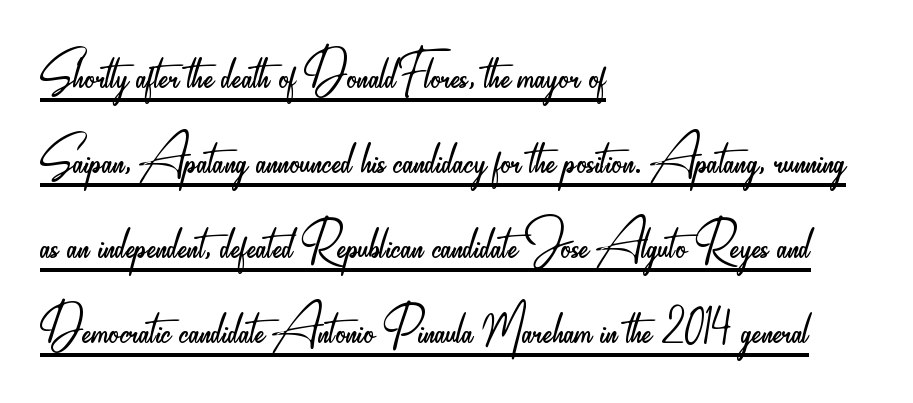
{"serif": "no", "bold": "no", "weight": "light", "width": "condensed", "stroke_contrast": "low", "x_height": "small", "monospaced": "no", "underline": "yes", "align": "left", "line_spacing": "normal", "line_spacing_ratio": 1.29, "letter_spacing": "normal", "letter_spacing_em": 0.0, "glyph_px": 66}
